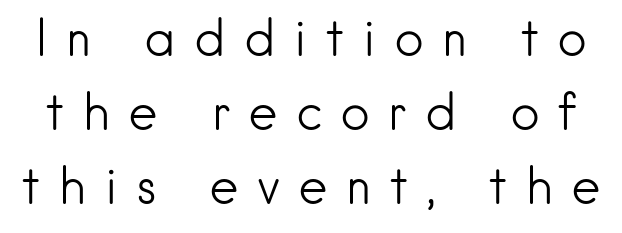
{"serif": "no", "italic": "no", "bold": "no", "weight": "light", "width": "normal", "stroke_contrast": "low", "x_height": "small", "monospaced": "no", "underline": "no", "line_spacing": "normal", "line_spacing_ratio": 1.45, "letter_spacing": "wide", "letter_spacing_em": 0.34, "glyph_px": 51}
